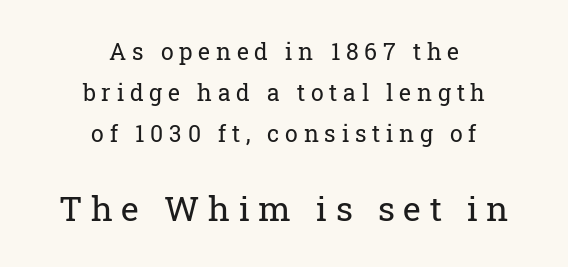
Q: Is the text bold? A: No.
Q: Is the text italic (slanted)? A: No, it is upright.
Q: Is the typeface a serif or a sans-serif typeface? A: Serif.
Q: Is the text underlined? A: No.
Q: How is the paragraph aligned? A: Centered.
Q: Is the spacing between letters normal or unusually wide? A: Unusually wide.
Q: Which block of text is set in a larger size, the first (top) or the second (bottom)? A: The second (bottom) one.
Q: Width (condensed, normal, or wide)? A: Normal.
Q: Stroke contrast? A: Low.
Q: x-height? A: Medium.
Q: Monospaced? A: No.
